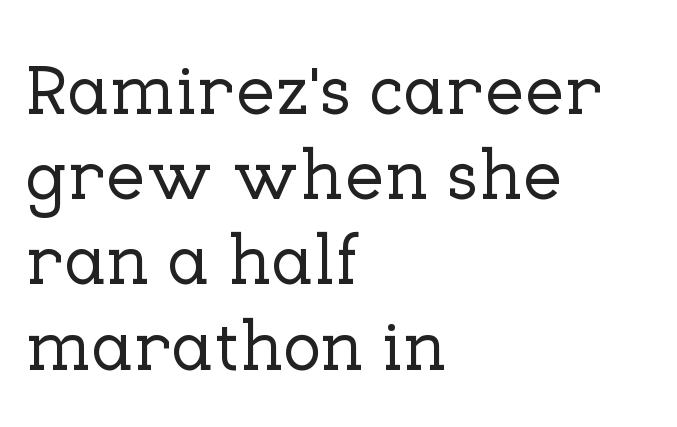
Each line starts at the same left margin while the right side varies. Posture: straight, roman, zero tilt. The specimen omits any rule beneath the text block's lines. Is this a sans? No — the strokes have serifs. A typesetter would call this proportional, since set widths differ per character. Standard letterfit; no display-style spreading of the glyphs.
